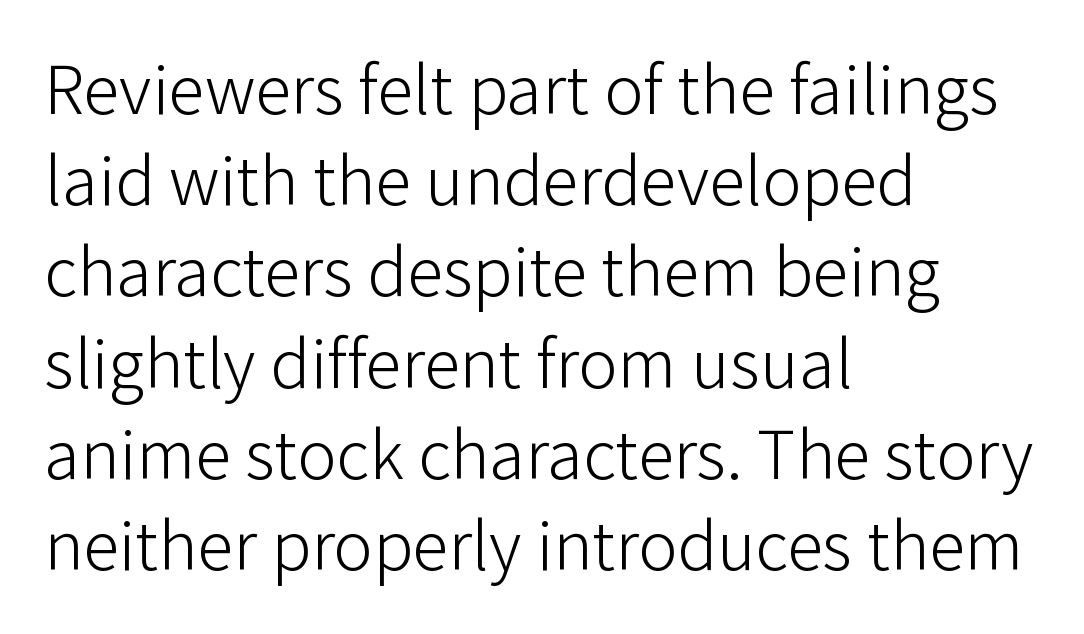
Nope, not italic — everything's standing straight. This is sans-serif lettering, the kind often seen on screens and signage. The words here are not underlined. This sample has the flowing, uneven cadence of proportional lettering.
